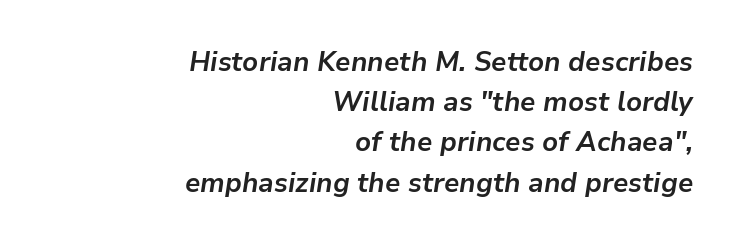
Observe the lean: these are italic letterforms. One glance says typical: line gaps are just what's usual. The typesetter chose a ragged-left arrangement here. What weight is shown? A full bold with thick strokes. Here the glyphs are tracked normally, forming tight word shapes. Has an underline been added? It has not.
